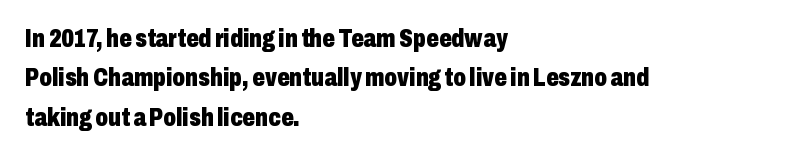
{"italic": "no", "bold": "yes", "underline": "no", "align": "left", "line_spacing": "normal", "line_spacing_ratio": 1.58, "letter_spacing": "normal", "letter_spacing_em": 0.0, "glyph_px": 25}
